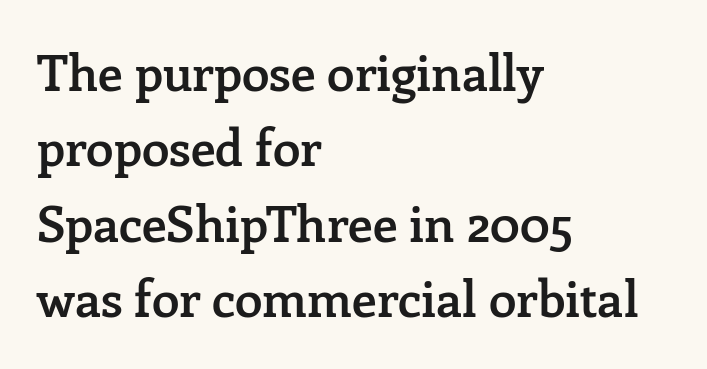
The sample has been set in demibold, a notch under bold. Left-aligned paragraph, ragged on the right. Type without underlining. Whoever set this chose a conventional vertical rhythm. This sample uses an upright cut, with every glyph sitting square on the baseline. Yep, those are serifs on the letters.
